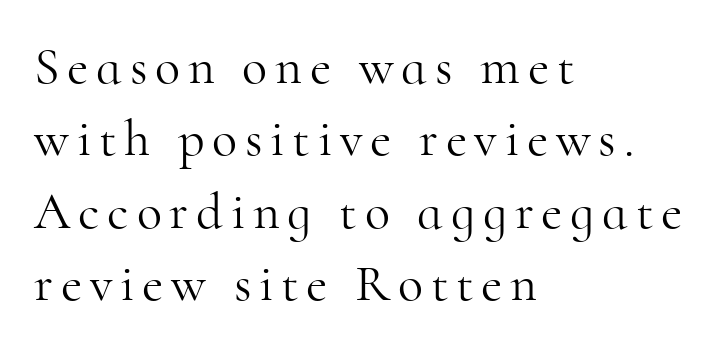
Q: Is the text bold? A: No.
Q: Is the text italic (slanted)? A: No, it is upright.
Q: Is the typeface a serif or a sans-serif typeface? A: Serif.
Q: Is the text underlined? A: No.
Q: How is the paragraph aligned? A: Left-aligned.
Q: Is the spacing between lines tight, normal or loose? A: Normal.
Q: Width (condensed, normal, or wide)? A: Normal.
Q: Stroke contrast? A: High.
Q: x-height? A: Small.
Q: Monospaced? A: No.
